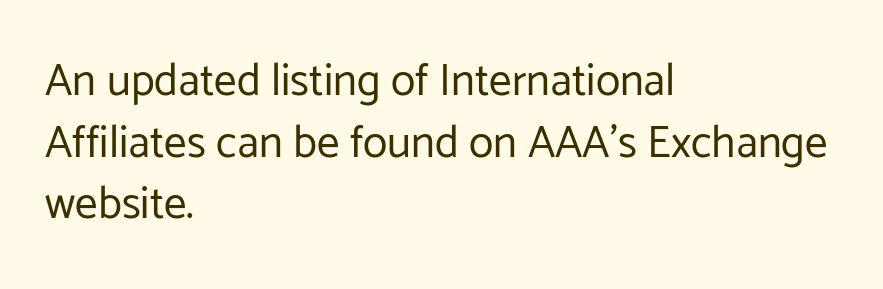
{"serif": "no", "italic": "no", "bold": "no", "weight": "regular", "width": "normal", "stroke_contrast": "low", "x_height": "medium", "monospaced": "no", "underline": "no", "align": "left", "line_spacing": "normal", "line_spacing_ratio": 1.37, "letter_spacing": "normal", "letter_spacing_em": 0.0, "glyph_px": 45}
